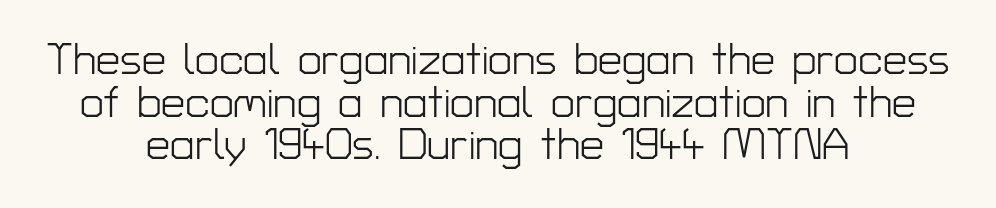
Q: Is the text bold? A: No.
Q: Is the text italic (slanted)? A: No, it is upright.
Q: Is the typeface a serif or a sans-serif typeface? A: Sans-serif.
Q: Is the text underlined? A: No.
Q: How is the paragraph aligned? A: Centered.
Q: Is the spacing between letters normal or unusually wide? A: Normal.
Q: Is the spacing between lines tight, normal or loose? A: Tight.
Q: Width (condensed, normal, or wide)? A: Normal.
Q: Stroke contrast? A: Low.
Q: x-height? A: Medium.
Q: Monospaced? A: No.
